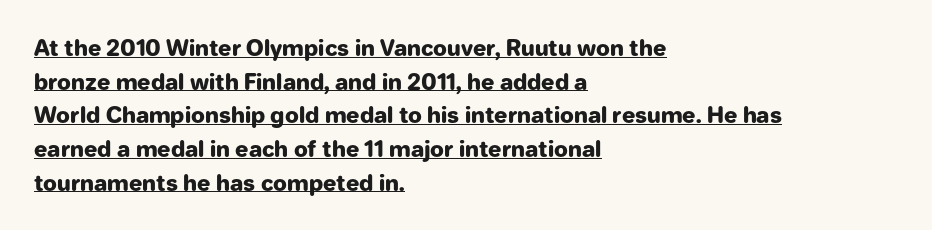
Like a heading marked for emphasis, these lines bear an underscore. Italic: no, the glyphs are upright roman. These lines sit exactly where default settings would place them. Its strokes are broad and dark, the hallmark of bold type. The type is set solid horizontally, with unmodified tracking. The text block is weighted toward the left margin, trailing off unevenly rightward.
